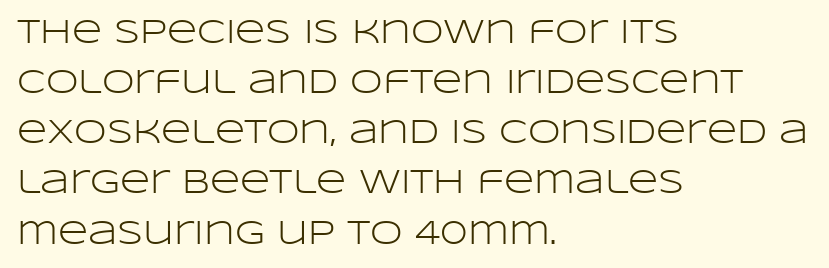
The image shows 33 px light, wide sans-serif type, upright; set left-aligned, normal line spacing (1.52x), normal letter spacing, not underlined; low stroke contrast and a large x-height.
